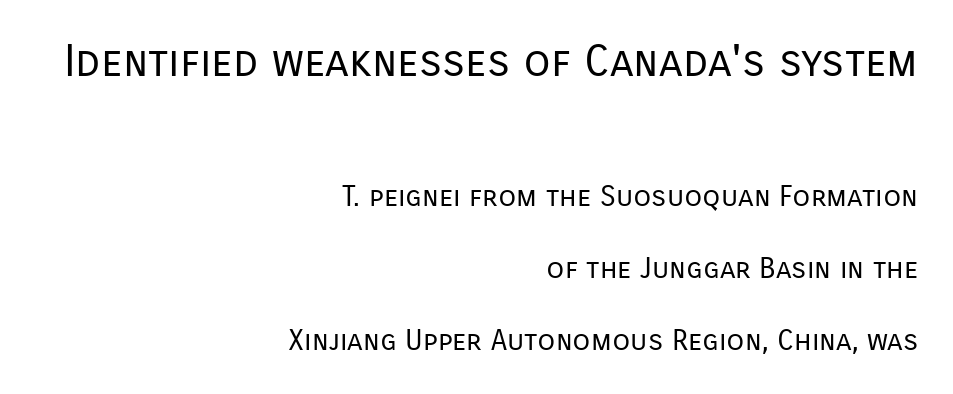
{"serif": "no", "italic": "no", "bold": "no", "weight": "regular", "width": "normal", "stroke_contrast": "low", "x_height": "medium", "monospaced": "no", "underline": "no", "align": "right", "line_spacing": "loose", "line_spacing_ratio": 2.48, "letter_spacing": "normal", "letter_spacing_em": 0.0, "larger_block": "first", "size_ratio": 1.52, "glyph_px": 44}
